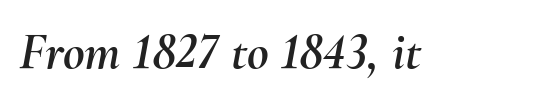
Q: Is the text italic (slanted)? A: Yes, it leans right by about 10 degrees.
Q: Is the text underlined? A: No.
Q: Is the spacing between letters normal or unusually wide? A: Normal.
Q: Width (condensed, normal, or wide)? A: Normal.
Q: Stroke contrast? A: Medium.
Q: x-height? A: Small.
Q: Monospaced? A: No.
